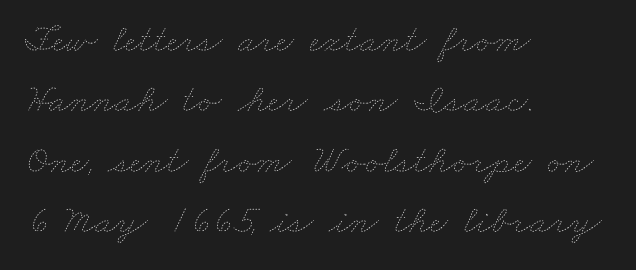
Q: Is the text bold? A: No.
Q: Is the text underlined? A: No.
Q: How is the paragraph aligned? A: Left-aligned.
Q: Is the spacing between letters normal or unusually wide? A: Normal.
Q: Is the spacing between lines tight, normal or loose? A: Normal.
Q: Width (condensed, normal, or wide)? A: Wide.
Q: Stroke contrast? A: Low.
Q: x-height? A: Small.
Q: Monospaced? A: No.
